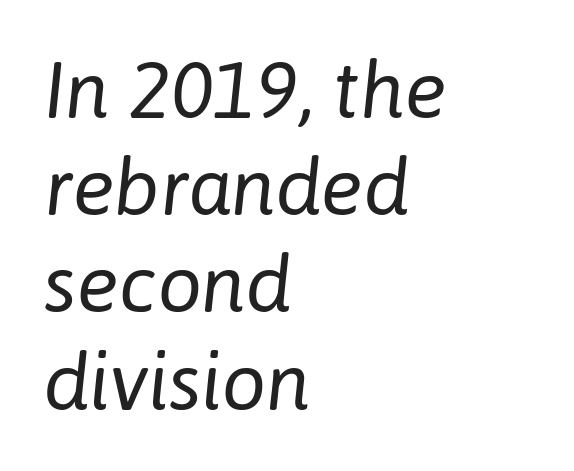
The passage shown is typed in a proportional face where columns would drift. Descenders hang freely into open space. The passage shown has conventional tracking throughout. One-word summary of the alignment: left.
